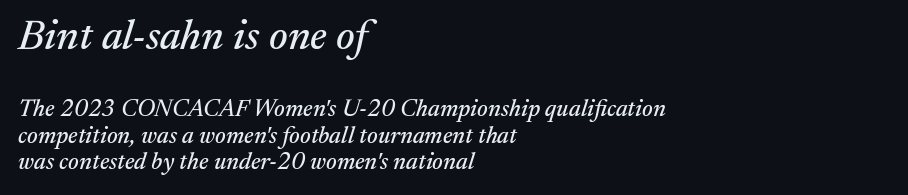
The face used here is proportionally spaced, like ordinary book or web type. You can tell it's italic because the verticals aren't actually vertical. Size hierarchy here favors the leading block over the trailing one. These lines are composed in type with serifs.
